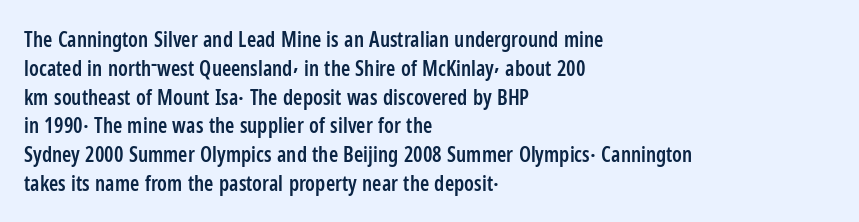
Q: Is the text bold? A: Semi-bold.
Q: Is the text italic (slanted)? A: No, it is upright.
Q: Is the text underlined? A: No.
Q: How is the paragraph aligned? A: Left-aligned.
Q: Is the spacing between letters normal or unusually wide? A: Normal.
Q: Is the spacing between lines tight, normal or loose? A: Normal.
